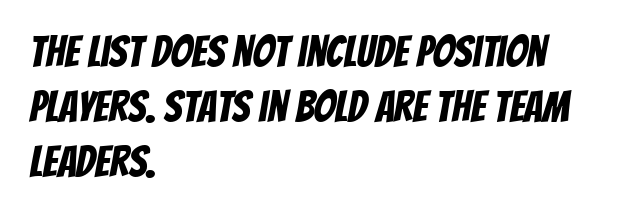
The image shows 43 px condensed sans-serif type; set left-aligned, normal line spacing (1.28x), normal letter spacing, not underlined; low stroke contrast and a large x-height.
